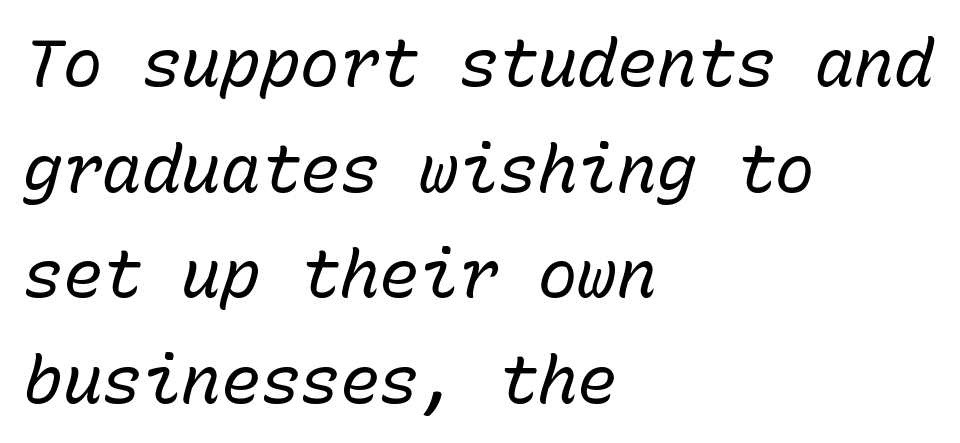
The image shows 66 px regular-weight type, italic (leaning right), monospaced; set left-aligned, normal line spacing (1.6x), normal letter spacing, not underlined; low stroke contrast and a medium x-height.
